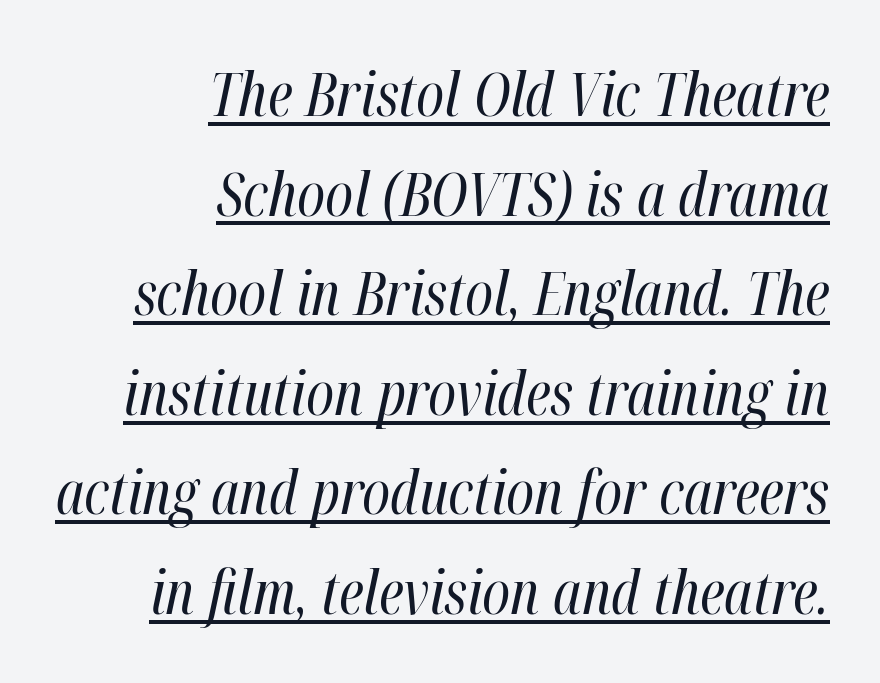
Line endings align vertically; line beginnings do not. The weight would be labelled regular, book, light, or lighter still. Italic? Definitely — the glyphs are oblique. Students, note that the glyphs here touch the page at normal intervals.
